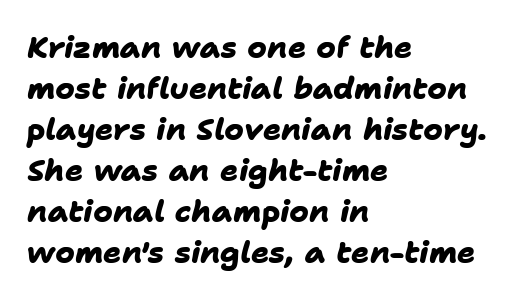
What kind of face is this? One without serifs — a sans. The lines in this sample share a left origin and differ only in where they stop. Think of a printed novel: that variable character pitch is what you see here. The rendering keeps characters at their native spacing. Beneath every word, the page is bare. The characters look thick and weighty, a clear bold.
